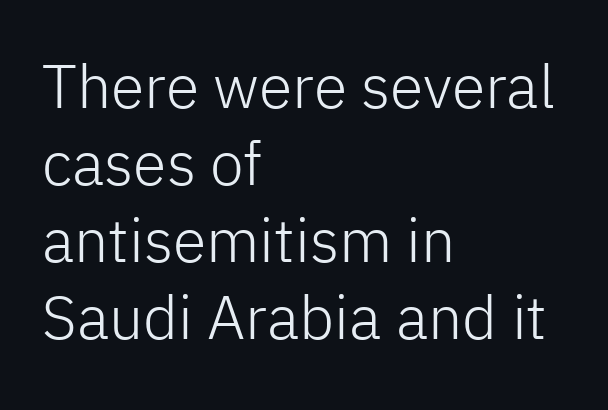
Observe the absence of serifs on each vertical stroke in this sample. This sample has the flowing, uneven cadence of proportional lettering. In terms of leading, this rendering sits right in the middle. Between one letter and the next there's only the usual sliver of space. The weight would be labelled regular, book, light, or lighter still. The baseline area is clear.
